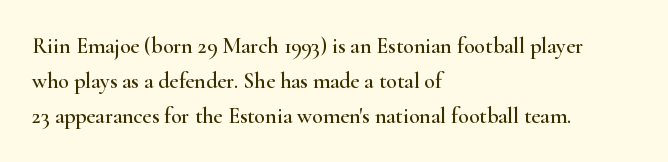
Q: Is the text italic (slanted)? A: No, it is upright.
Q: Is the text underlined? A: No.
Q: How is the paragraph aligned? A: Left-aligned.
Q: Is the spacing between letters normal or unusually wide? A: Normal.
Q: Is the spacing between lines tight, normal or loose? A: Normal.
